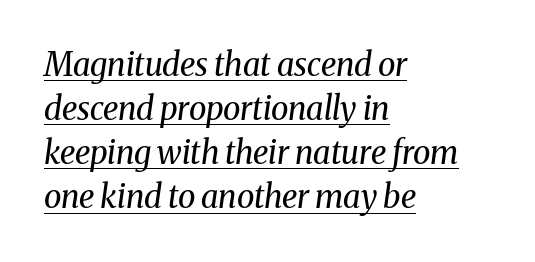
The image shows 32 px regular-weight serif type, italic (leaning right); set left-aligned, normal line spacing (1.38x), normal letter spacing, underlined; medium stroke contrast and a medium x-height.
